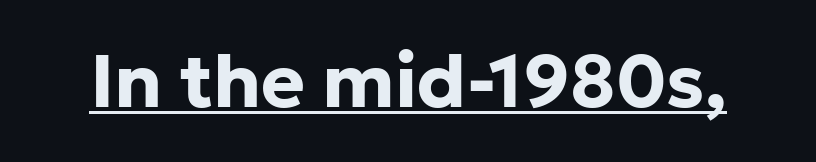
What weight is shown? A full bold with thick strokes. The lettering is marked with a stroke running underneath it. The letters stand upright; this is a roman face. Character widths vary here, with narrow letters taking less room than wide ones.
